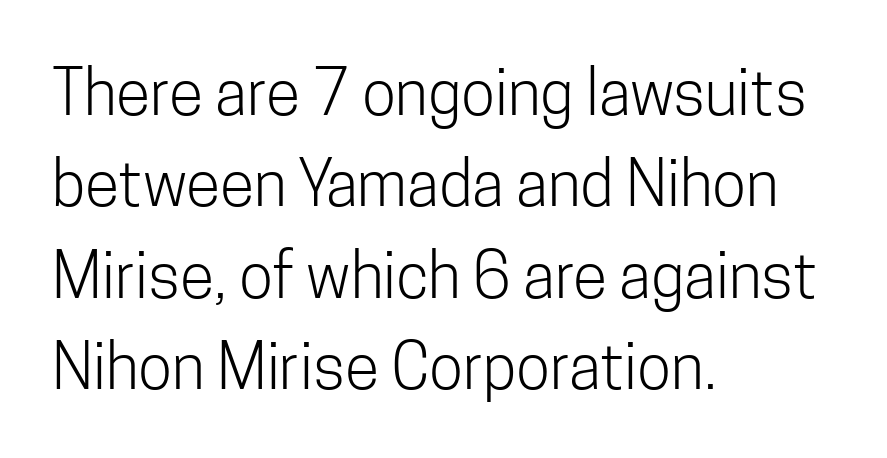
A normal amount of white space separates one row of letters from the next. A typesetter would call this zero additional tracking. Nothing heavy about these letters — not bold at all. Each row of text sits above clean, open space. Note: no serifs on the glyphs.
